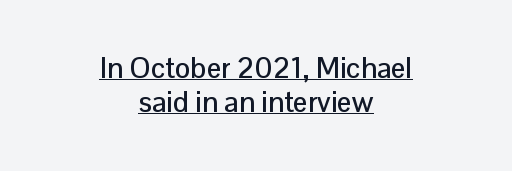
Q: Is the text italic (slanted)? A: No, it is upright.
Q: Is the typeface a serif or a sans-serif typeface? A: Sans-serif.
Q: Is the text underlined? A: Yes.
Q: How is the paragraph aligned? A: Centered.
Q: Is the spacing between letters normal or unusually wide? A: Normal.
Q: Width (condensed, normal, or wide)? A: Normal.
Q: Stroke contrast? A: Low.
Q: x-height? A: Medium.
Q: Monospaced? A: No.
